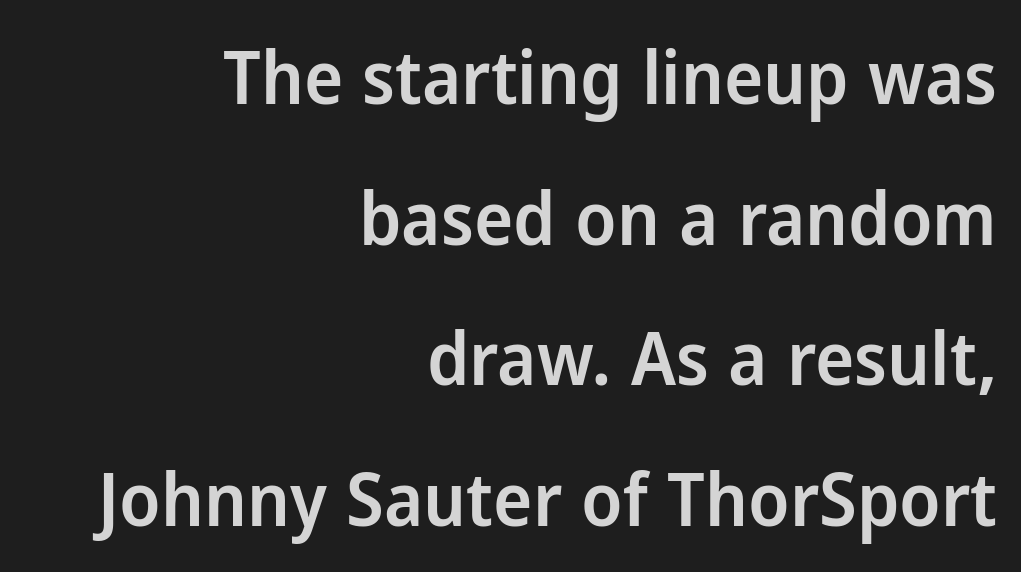
The image shows 74 px semibold sans-serif type, upright; set right-aligned, loose line spacing (1.9x), normal letter spacing, not underlined; low stroke contrast and a medium x-height.
